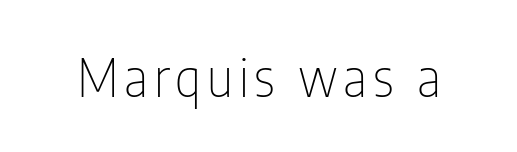
Q: Is the text bold? A: No.
Q: Is the text italic (slanted)? A: No, it is upright.
Q: Is the typeface a serif or a sans-serif typeface? A: Sans-serif.
Q: Is the text underlined? A: No.
Q: Width (condensed, normal, or wide)? A: Condensed.
Q: Stroke contrast? A: Low.
Q: x-height? A: Medium.
Q: Monospaced? A: No.
